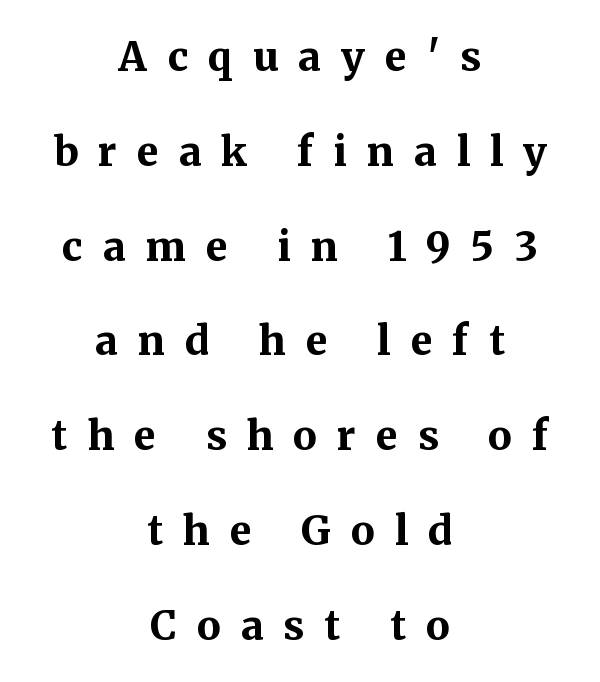
The image shows 40 px bold serif type, upright; set centered, loose line spacing (2.37x), unusually wide letter spacing (+0.5 em), not underlined; medium stroke contrast and a medium x-height.
